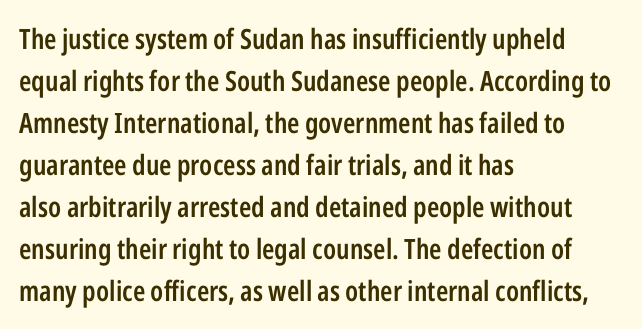
{"serif": "no", "italic": "no", "bold": "semi", "weight": "semibold", "width": "condensed", "stroke_contrast": "low", "x_height": "medium", "monospaced": "no", "underline": "no", "align": "left", "line_spacing": "normal", "line_spacing_ratio": 1.5, "letter_spacing": "normal", "letter_spacing_em": 0.0, "glyph_px": 28}
